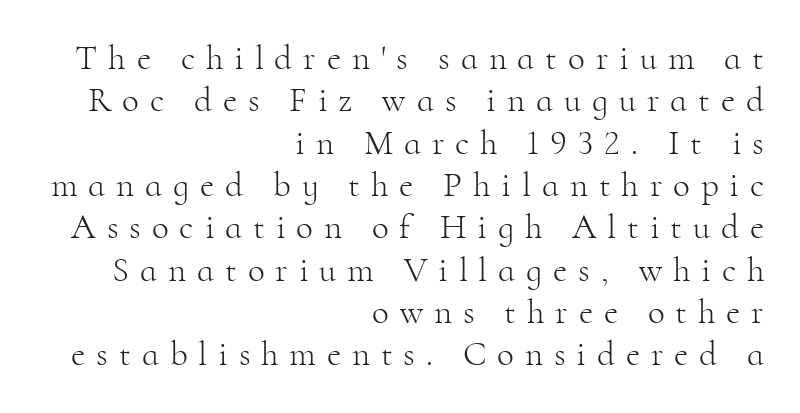
{"serif": "yes", "italic": "no", "bold": "no", "weight": "light", "width": "normal", "stroke_contrast": "high", "x_height": "small", "monospaced": "no", "underline": "no", "align": "right", "line_spacing_ratio": 1.21, "letter_spacing": "wide", "letter_spacing_em": 0.31, "glyph_px": 35}
